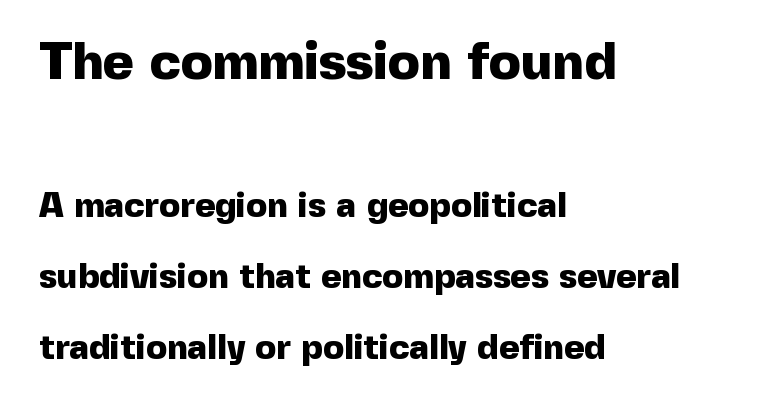
{"serif": "no", "italic": "no", "bold": "yes", "weight": "heavy", "width": "normal", "x_height": "medium", "monospaced": "no", "underline": "no", "align": "left", "line_spacing": "loose", "line_spacing_ratio": 2.04, "letter_spacing": "normal", "letter_spacing_em": 0.0, "larger_block": "first", "size_ratio": 1.51, "glyph_px": 53}
